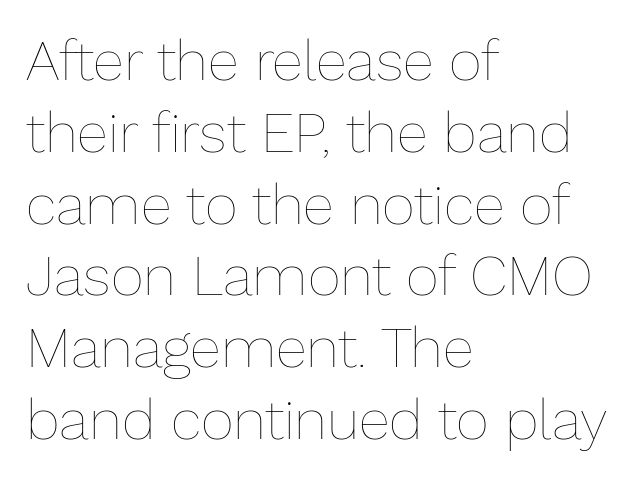
{"italic": "no", "bold": "no", "weight": "thin", "width": "normal", "stroke_contrast": "low", "x_height": "medium", "monospaced": "no", "underline": "no", "align": "left", "line_spacing": "normal", "line_spacing_ratio": 1.26, "letter_spacing": "normal", "letter_spacing_em": 0.0, "glyph_px": 57}
